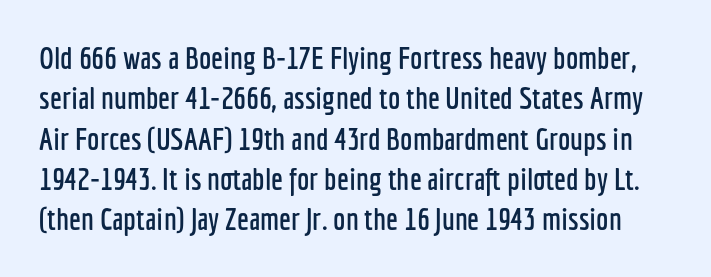
{"serif": "no", "italic": "no", "width": "condensed", "stroke_contrast": "low", "x_height": "medium", "monospaced": "no", "underline": "no", "line_spacing": "normal", "line_spacing_ratio": 1.3, "letter_spacing": "normal", "letter_spacing_em": 0.0, "glyph_px": 31}
